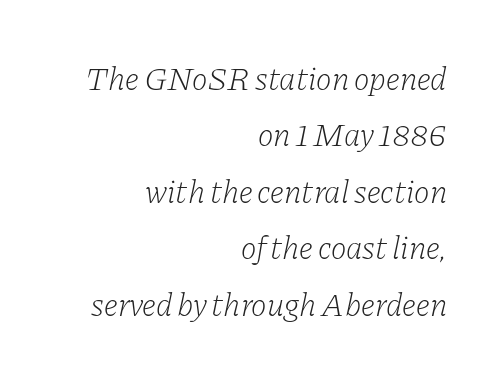
Typographically, this falls in the serif category. The font's italic variant was chosen for this text. Each stroke keeps to a modest, everyday thickness or less. This sample has the flowing, uneven cadence of proportional lettering. Is the block centered? No — it sits flush against the right margin. Tracking here is standard; glyphs follow each other at the usual distance.
